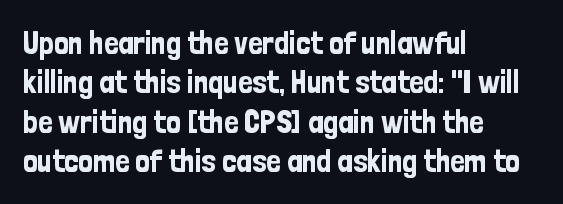
Q: Is the text italic (slanted)? A: No, it is upright.
Q: Is the typeface a serif or a sans-serif typeface? A: Sans-serif.
Q: Is the text underlined? A: No.
Q: How is the paragraph aligned? A: Left-aligned.
Q: Is the spacing between letters normal or unusually wide? A: Normal.
Q: Width (condensed, normal, or wide)? A: Condensed.
Q: Stroke contrast? A: Low.
Q: x-height? A: Medium.
Q: Monospaced? A: No.
